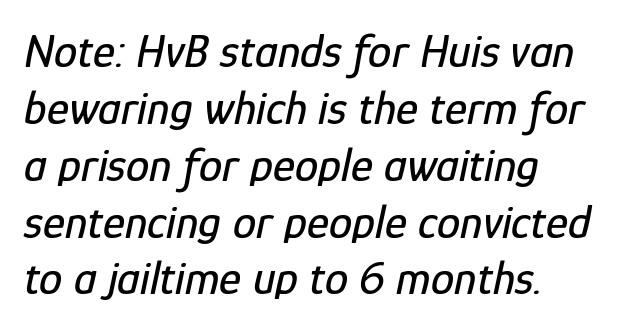
{"italic": "yes", "lean": "right", "slant_degrees": 12, "width": "condensed", "stroke_contrast": "low", "x_height": "medium", "monospaced": "no", "underline": "no", "align": "left", "line_spacing_ratio": 1.21, "letter_spacing": "normal", "letter_spacing_em": 0.0, "glyph_px": 47}
